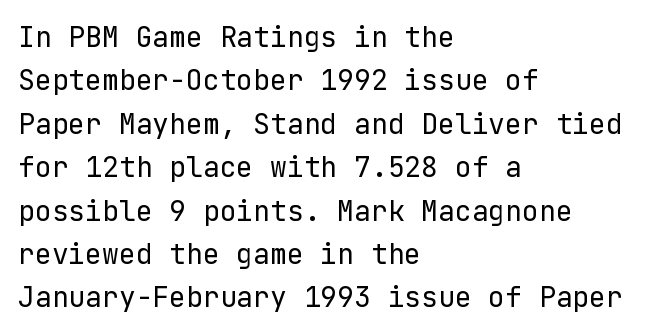
{"serif": "no", "italic": "no", "bold": "no", "weight": "regular", "width": "normal", "stroke_contrast": "low", "x_height": "medium", "underline": "no", "align": "left", "line_spacing": "normal", "line_spacing_ratio": 1.55, "letter_spacing": "normal", "letter_spacing_em": 0.0, "glyph_px": 28}
